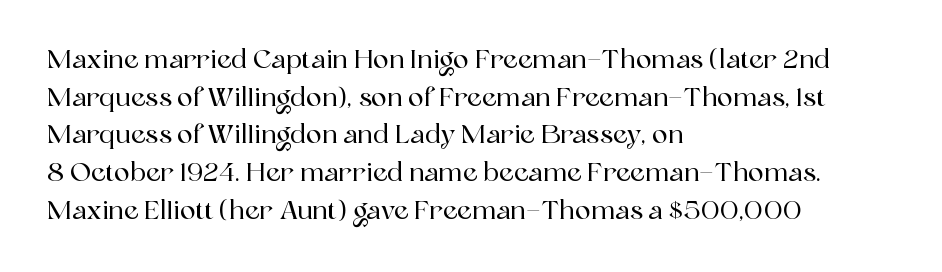
The image shows 26 px text type, upright; set left-aligned, normal line spacing (1.45x), normal letter spacing, not underlined.
